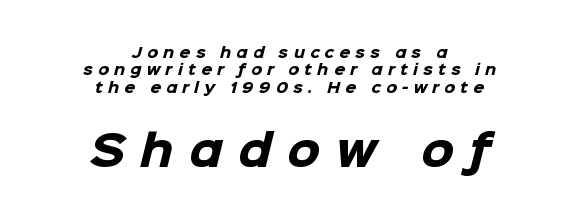
The image shows 42 px heavy sans-serif type; set centered, normal line spacing (1.25x), unusually wide letter spacing (+0.37 em), not underlined; the second (bottom) block is 3.0x larger; low stroke contrast and a medium x-height.
